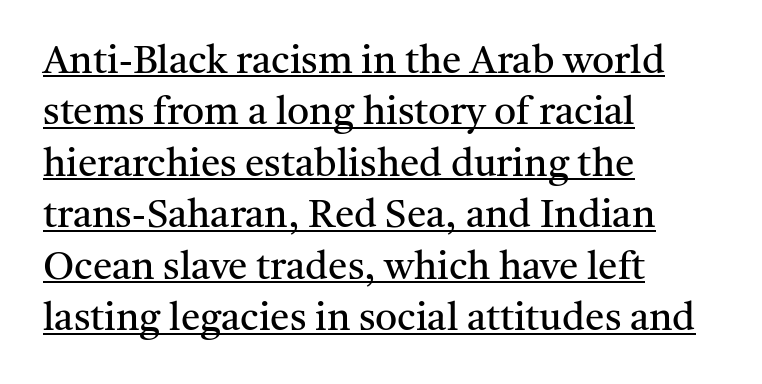
{"serif": "yes", "italic": "no", "bold": "no", "weight": "regular", "width": "normal", "stroke_contrast": "medium", "x_height": "medium", "monospaced": "no", "underline": "yes", "align": "left", "line_spacing": "normal", "line_spacing_ratio": 1.32, "letter_spacing": "normal", "letter_spacing_em": 0.0, "glyph_px": 39}
